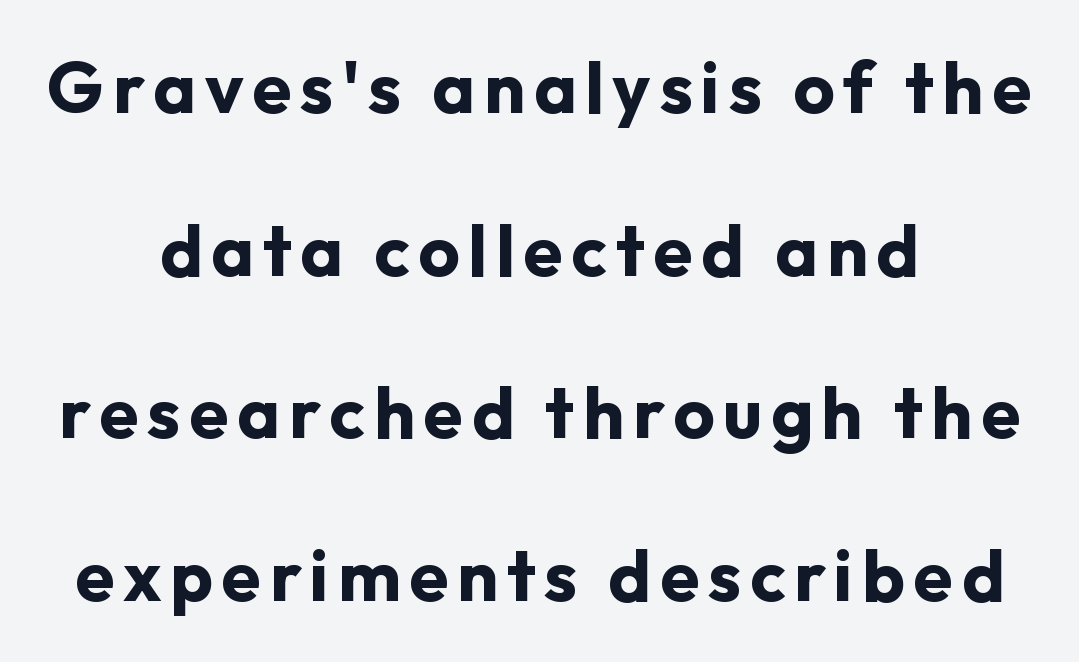
The image shows 72 px bold sans-serif type, upright; set centered, loose line spacing (2.26x), not underlined; low stroke contrast and a medium x-height.
